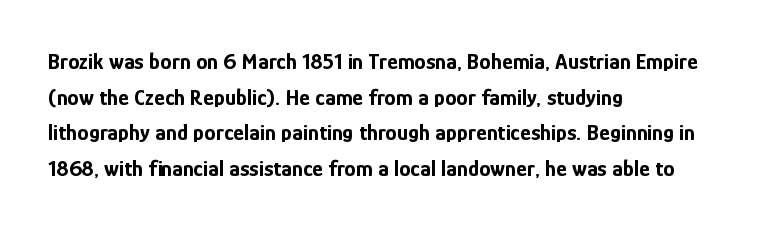
Is the block centered? No — it sits flush against the left margin. A full-strength bold gives these letters their thick strokes. The zone under the glyphs is completely vacant. This sample uses an upright cut, with every glyph sitting square on the baseline. The passage shown has conventional tracking throughout. The line-height multiplier appears to be the usual default.
